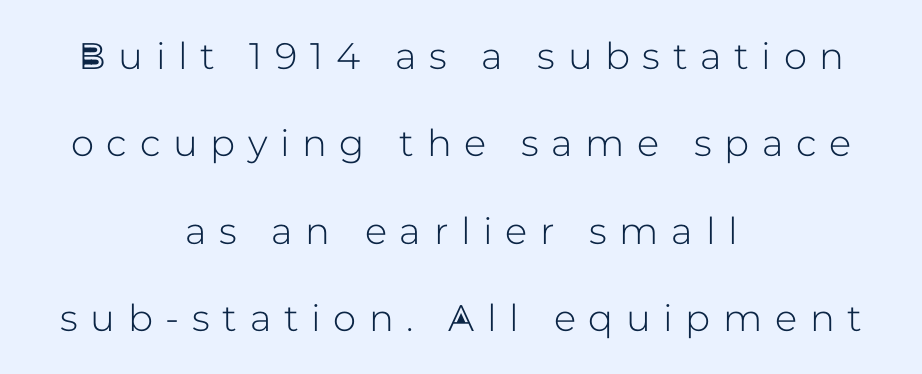
Ordinary non-slanted type is in use. Grotesque or geometric, the face here clearly has no serifs. Both edges are ragged and mirror each other, which tells us the setting is centered. You could only call the tracking loose — the letters float apart.
